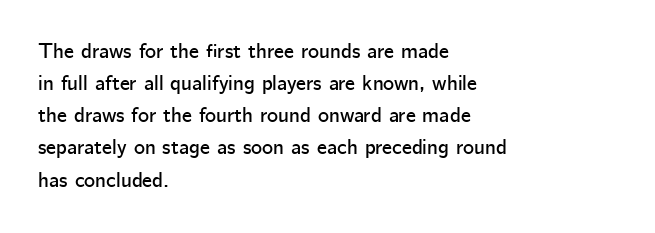
{"italic": "no", "underline": "no", "align": "left", "line_spacing": "normal", "line_spacing_ratio": 1.53, "letter_spacing": "normal", "letter_spacing_em": 0.0, "glyph_px": 21}
